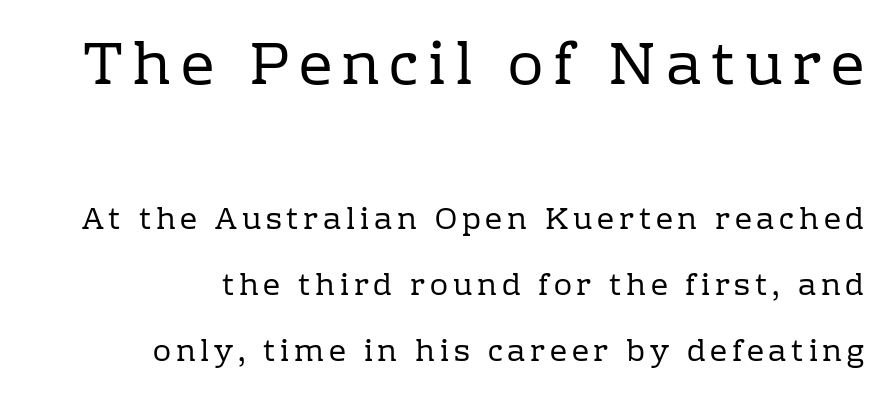
Q: Is the text bold? A: No.
Q: Is the text italic (slanted)? A: No, it is upright.
Q: Is the typeface a serif or a sans-serif typeface? A: Serif.
Q: Is the text underlined? A: No.
Q: How is the paragraph aligned? A: Right-aligned.
Q: Is the spacing between lines tight, normal or loose? A: Loose.
Q: Which block of text is set in a larger size, the first (top) or the second (bottom)? A: The first (top) one.
Q: Width (condensed, normal, or wide)? A: Normal.
Q: Stroke contrast? A: Low.
Q: x-height? A: Medium.
Q: Monospaced? A: No.
